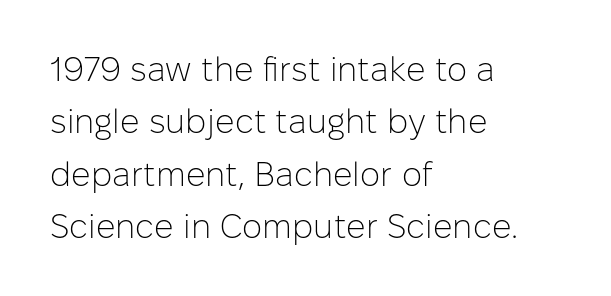
Q: Is the text bold? A: No.
Q: Is the text italic (slanted)? A: No, it is upright.
Q: Is the typeface a serif or a sans-serif typeface? A: Sans-serif.
Q: Is the text underlined? A: No.
Q: How is the paragraph aligned? A: Left-aligned.
Q: Is the spacing between letters normal or unusually wide? A: Normal.
Q: Is the spacing between lines tight, normal or loose? A: Normal.
Q: Width (condensed, normal, or wide)? A: Normal.
Q: Stroke contrast? A: Low.
Q: x-height? A: Medium.
Q: Monospaced? A: No.
